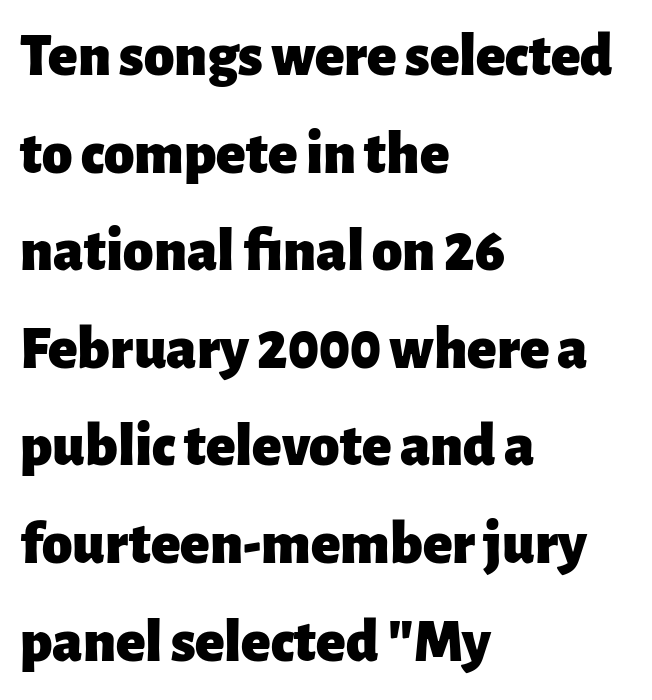
Look at the bottom of the vertical strokes: they stop flat, with no serifs. Posture: vertical. Typeset ragged right — the left edge is the straight one. Words appear dense and cohesive because spacing is normal. Stroke thickness is high; the sample reads as a true bold. Leading: standard.
